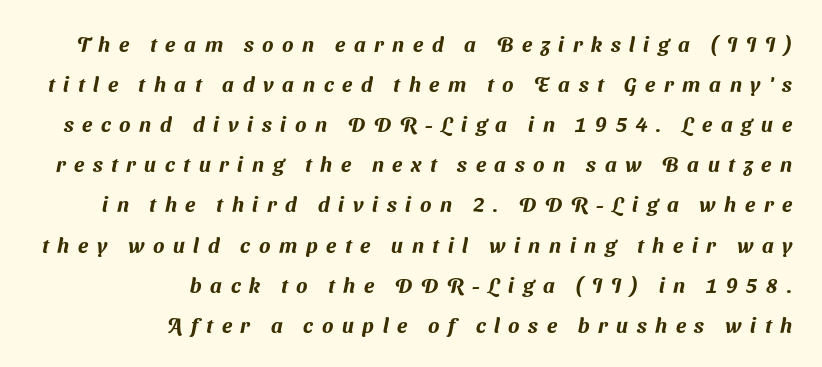
Q: Is the text underlined? A: No.
Q: How is the paragraph aligned? A: Right-aligned.
Q: Is the spacing between letters normal or unusually wide? A: Unusually wide.
Q: Is the spacing between lines tight, normal or loose? A: Loose.
